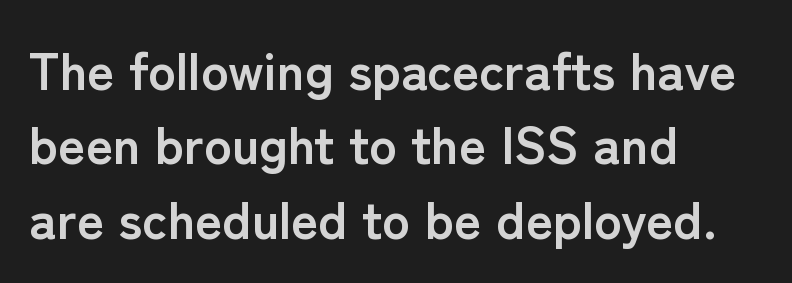
Emphasis by weight is at full strength: bold. Has an underline been added? It has not. Visually the block forms a straight wall on the left and a jagged coastline on the right. Evenly set lines give the paragraph a standard silhouette. This is roman type, the default non-slanted kind.
